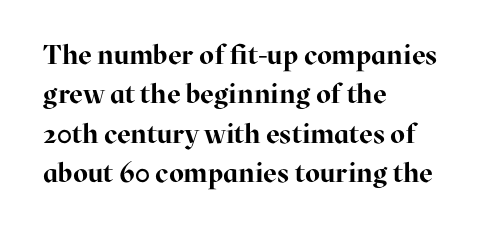
Q: Is the text bold? A: Yes.
Q: Is the text italic (slanted)? A: No, it is upright.
Q: Is the text underlined? A: No.
Q: How is the paragraph aligned? A: Left-aligned.
Q: Is the spacing between letters normal or unusually wide? A: Normal.
Q: Is the spacing between lines tight, normal or loose? A: Normal.
